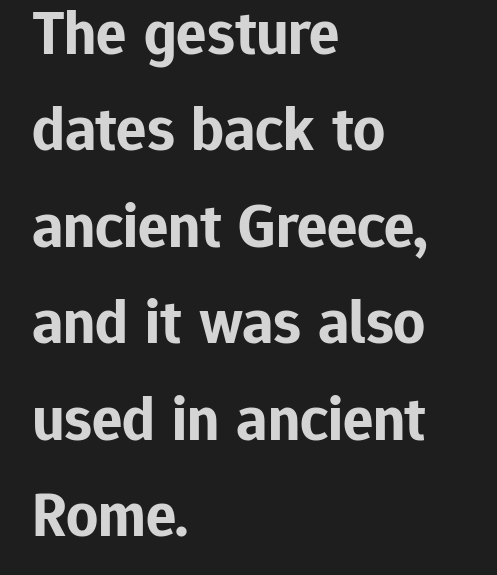
{"serif": "no", "italic": "no", "bold": "yes", "weight": "bold", "width": "normal", "stroke_contrast": "low", "x_height": "medium", "monospaced": "no", "underline": "no", "align": "left", "line_spacing": "normal", "line_spacing_ratio": 1.53, "letter_spacing": "normal", "letter_spacing_em": 0.0, "glyph_px": 63}
